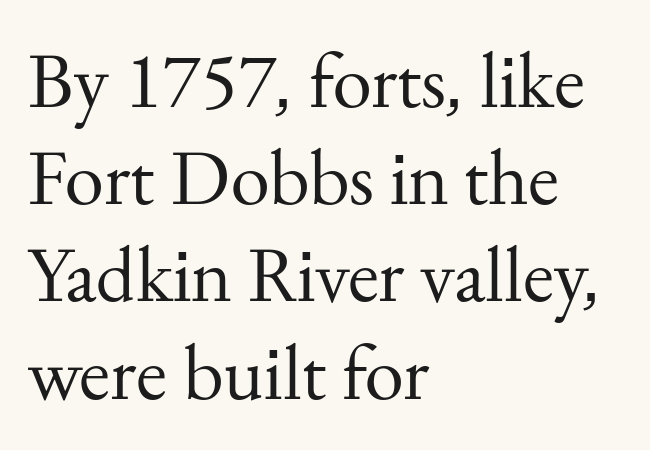
The image shows 79 px regular-weight serif type, upright; set left-aligned, line spacing 1.23x, normal letter spacing, not underlined; medium stroke contrast and a small x-height.
